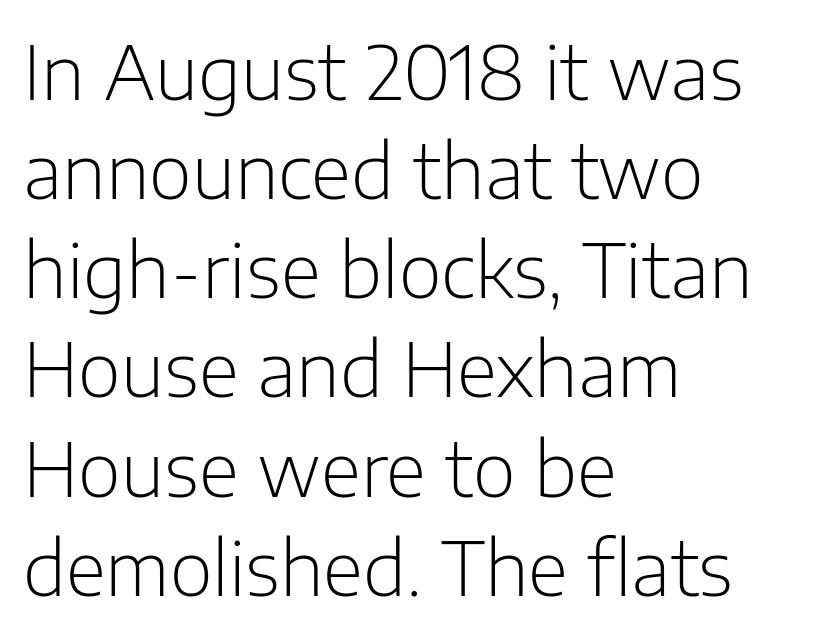
{"serif": "no", "italic": "no", "bold": "no", "weight": "light", "width": "normal", "stroke_contrast": "low", "x_height": "medium", "monospaced": "no", "underline": "no", "align": "left", "line_spacing": "normal", "line_spacing_ratio": 1.34, "letter_spacing": "normal", "letter_spacing_em": 0.0, "glyph_px": 74}
